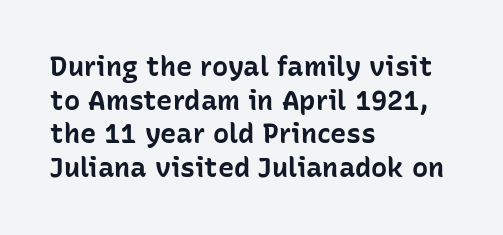
The image shows 27 px bold type, upright; set left-aligned, normal line spacing (1.25x), normal letter spacing, not underlined.
